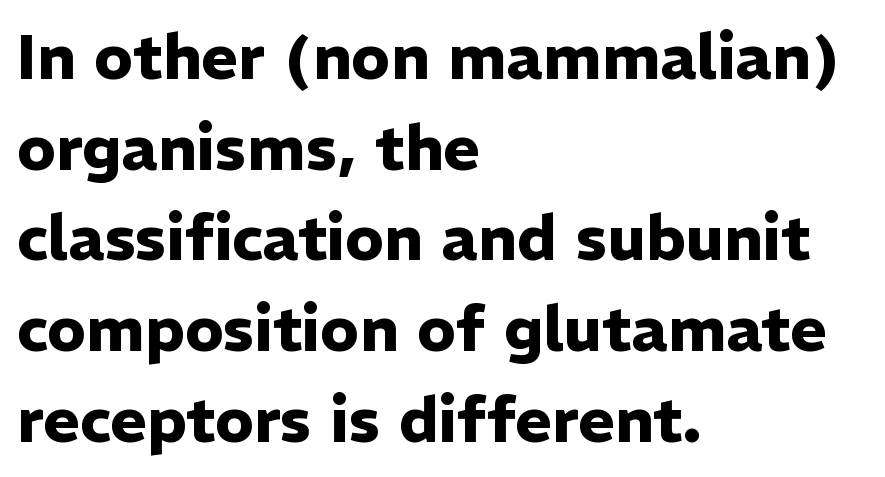
The image shows 63 px heavy sans-serif type, upright; set left-aligned, normal line spacing (1.44x), normal letter spacing, not underlined; low stroke contrast and a medium x-height.
